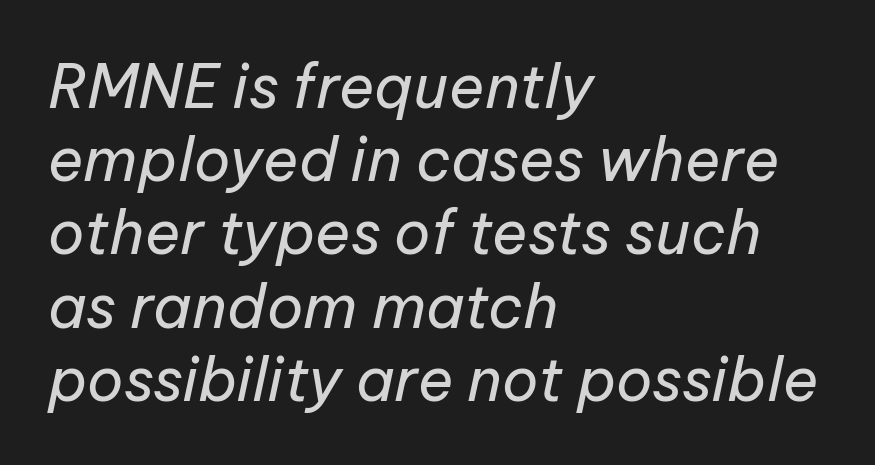
Q: Is the text bold? A: No.
Q: Is the text italic (slanted)? A: Yes, it leans right by about 12 degrees.
Q: Is the text underlined? A: No.
Q: How is the paragraph aligned? A: Left-aligned.
Q: Is the spacing between letters normal or unusually wide? A: Normal.
Q: Width (condensed, normal, or wide)? A: Normal.
Q: Stroke contrast? A: Low.
Q: x-height? A: Medium.
Q: Monospaced? A: No.
